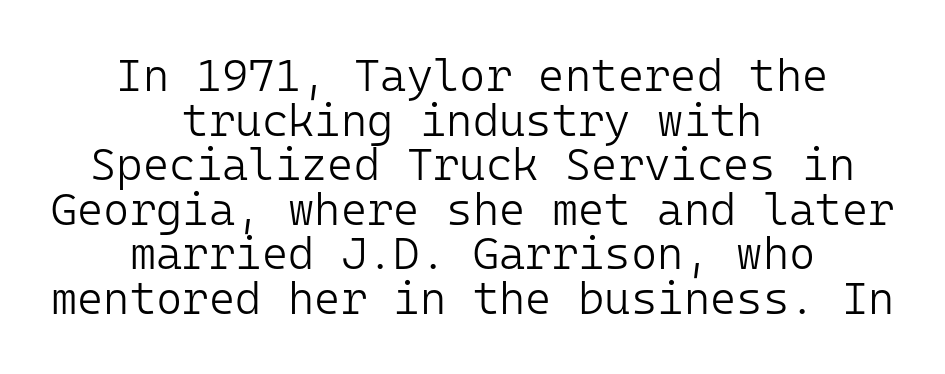
The image shows 45 px light sans-serif type, upright, monospaced; set centered, tight line spacing (0.99x), normal letter spacing, not underlined; low stroke contrast and a medium x-height.
